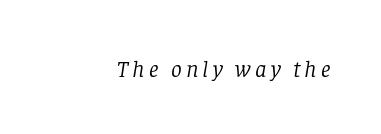
{"italic": "yes", "lean": "right", "slant_degrees": 8, "bold": "no", "underline": "no", "glyph_px": 24}
